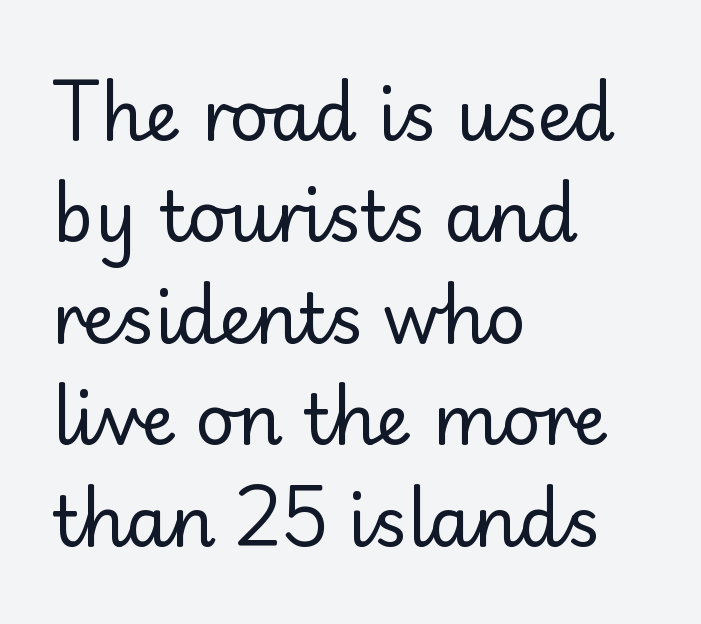
{"serif": "no", "italic": "no", "bold": "no", "weight": "regular", "width": "normal", "stroke_contrast": "low", "x_height": "small", "monospaced": "no", "underline": "no", "align": "left", "line_spacing": "normal", "line_spacing_ratio": 1.47, "letter_spacing": "normal", "letter_spacing_em": 0.0, "glyph_px": 69}
